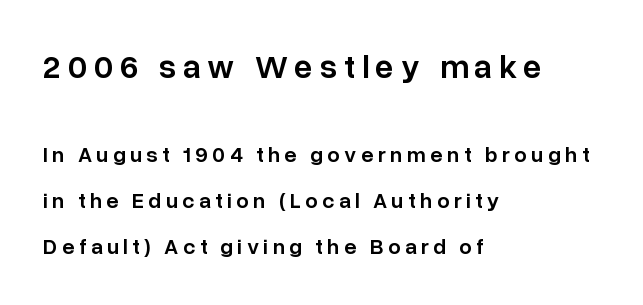
Q: Is the text bold? A: Semi-bold.
Q: Is the text italic (slanted)? A: No, it is upright.
Q: Is the typeface a serif or a sans-serif typeface? A: Sans-serif.
Q: Is the text underlined? A: No.
Q: How is the paragraph aligned? A: Left-aligned.
Q: Is the spacing between letters normal or unusually wide? A: Unusually wide.
Q: Is the spacing between lines tight, normal or loose? A: Loose.
Q: Which block of text is set in a larger size, the first (top) or the second (bottom)? A: The first (top) one.
Q: Width (condensed, normal, or wide)? A: Normal.
Q: Stroke contrast? A: Low.
Q: x-height? A: Medium.
Q: Monospaced? A: No.
